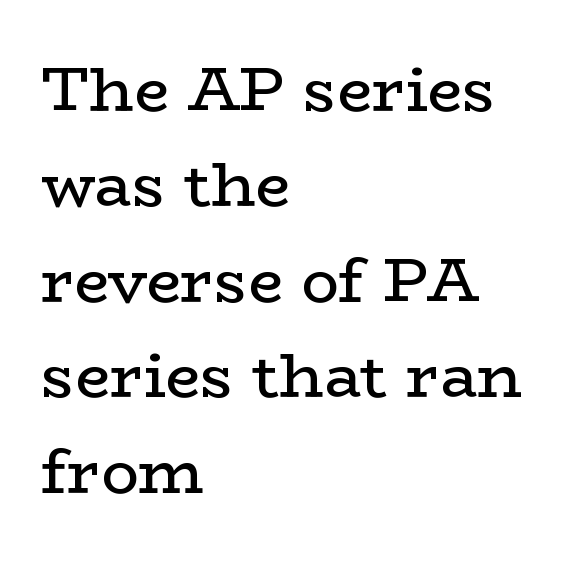
Q: Is the text bold? A: No.
Q: Is the text italic (slanted)? A: No, it is upright.
Q: Is the typeface a serif or a sans-serif typeface? A: Serif.
Q: Is the text underlined? A: No.
Q: How is the paragraph aligned? A: Left-aligned.
Q: Is the spacing between letters normal or unusually wide? A: Normal.
Q: Is the spacing between lines tight, normal or loose? A: Normal.
Q: Width (condensed, normal, or wide)? A: Wide.
Q: Stroke contrast? A: Low.
Q: x-height? A: Medium.
Q: Monospaced? A: No.
